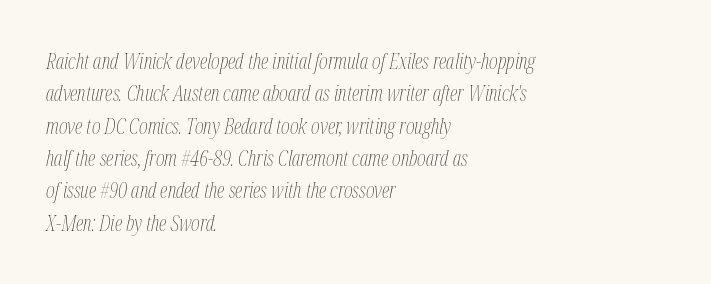
Q: Is the text bold? A: No.
Q: Is the text italic (slanted)? A: Yes, it leans right by about 12 degrees.
Q: Is the text underlined? A: No.
Q: How is the paragraph aligned? A: Left-aligned.
Q: Is the spacing between letters normal or unusually wide? A: Normal.
Q: Is the spacing between lines tight, normal or loose? A: Normal.
